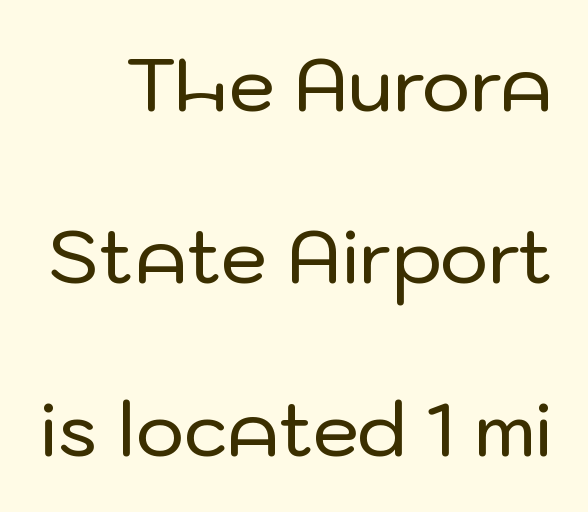
{"serif": "no", "italic": "no", "width": "normal", "stroke_contrast": "low", "x_height": "medium", "monospaced": "no", "underline": "no", "line_spacing": "loose", "line_spacing_ratio": 2.33, "letter_spacing": "normal", "letter_spacing_em": 0.0, "glyph_px": 74}
